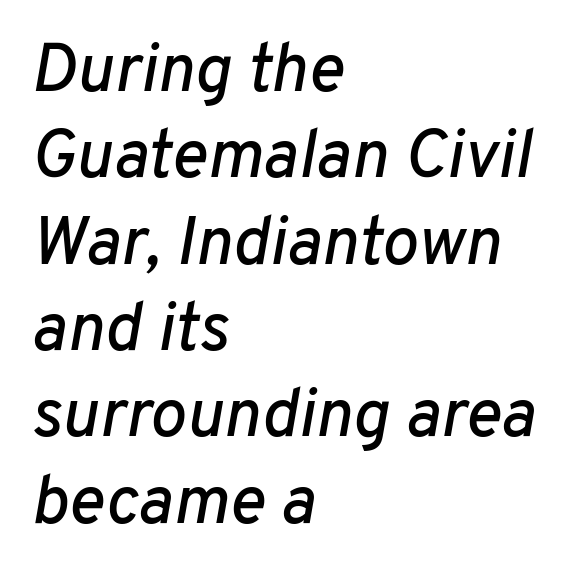
The image shows 68 px text type, italic (leaning right); set left-aligned, normal line spacing (1.27x), normal letter spacing, not underlined; low stroke contrast and a medium x-height.
